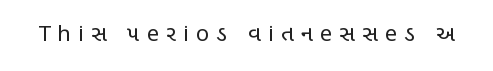
The image shows 22 px text type, upright; set unusually wide letter spacing (+0.33 em), not underlined.
